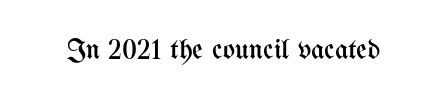
{"italic": "no", "bold": "no", "weight": "regular", "width": "condensed", "stroke_contrast": "medium", "x_height": "medium", "monospaced": "no", "underline": "no", "letter_spacing": "normal", "letter_spacing_em": 0.0, "glyph_px": 29}
